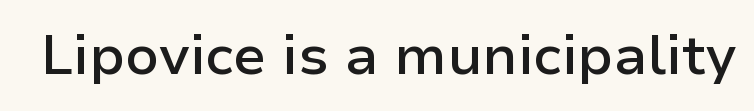
Q: Is the text bold? A: Semi-bold.
Q: Is the text italic (slanted)? A: No, it is upright.
Q: Is the typeface a serif or a sans-serif typeface? A: Sans-serif.
Q: Is the text underlined? A: No.
Q: Is the spacing between letters normal or unusually wide? A: Normal.
Q: Width (condensed, normal, or wide)? A: Normal.
Q: Stroke contrast? A: Low.
Q: x-height? A: Medium.
Q: Monospaced? A: No.
